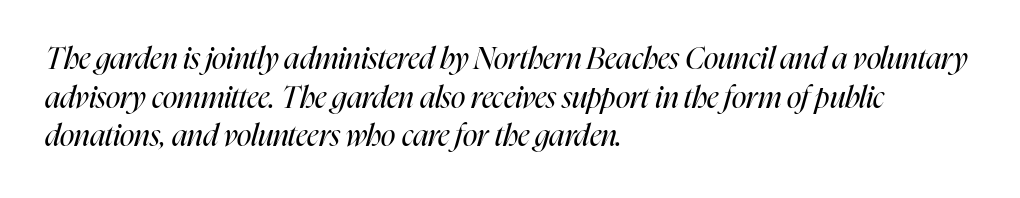
The image shows 30 px regular-weight, condensed type, italic (leaning right); set left-aligned, normal line spacing (1.29x), normal letter spacing, not underlined; high stroke contrast and a medium x-height.
